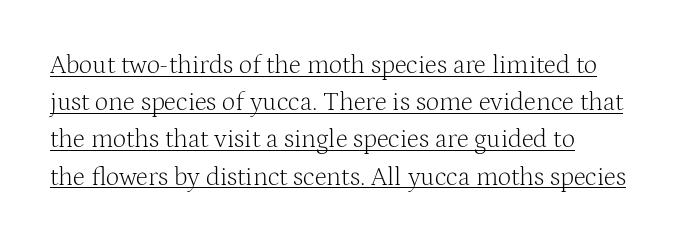
Q: Is the text bold? A: No.
Q: Is the text italic (slanted)? A: No, it is upright.
Q: Is the text underlined? A: Yes.
Q: How is the paragraph aligned? A: Left-aligned.
Q: Is the spacing between letters normal or unusually wide? A: Normal.
Q: Is the spacing between lines tight, normal or loose? A: Normal.
